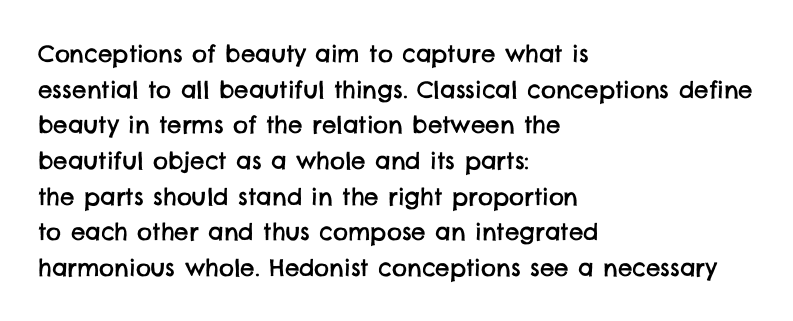
Q: Is the text underlined? A: No.
Q: How is the paragraph aligned? A: Left-aligned.
Q: Is the spacing between letters normal or unusually wide? A: Normal.
Q: Is the spacing between lines tight, normal or loose? A: Normal.
